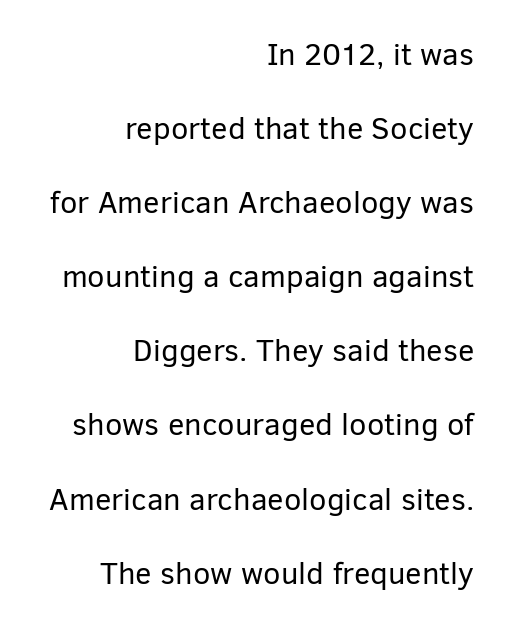
You can tell it's not italic because the verticals are truly vertical. What's the leading like? Stretched, with rows far apart. Beneath every word, the page is bare. Weight: not bold — regular or lighter. Teacher's note: observe the even right margin — that is flush-right alignment.
